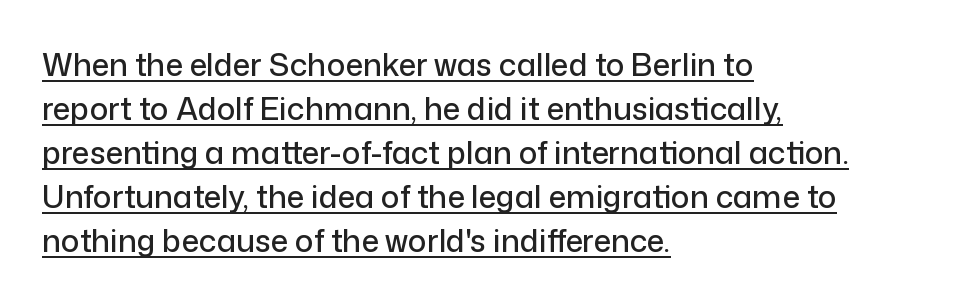
Q: Is the text italic (slanted)? A: No, it is upright.
Q: Is the typeface a serif or a sans-serif typeface? A: Sans-serif.
Q: Is the text underlined? A: Yes.
Q: How is the paragraph aligned? A: Left-aligned.
Q: Is the spacing between letters normal or unusually wide? A: Normal.
Q: Is the spacing between lines tight, normal or loose? A: Normal.
Q: Width (condensed, normal, or wide)? A: Normal.
Q: Stroke contrast? A: Low.
Q: x-height? A: Medium.
Q: Monospaced? A: No.
